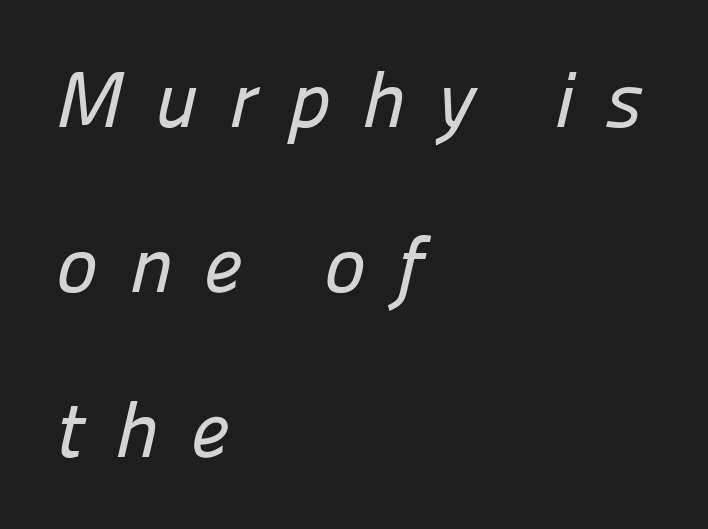
Rows of type keep a wide berth in the vertical direction. Teacher's note: observe the even left margin — that is flush-left alignment. This sample uses a sans-serif face. This sample has the flowing, uneven cadence of proportional lettering.
